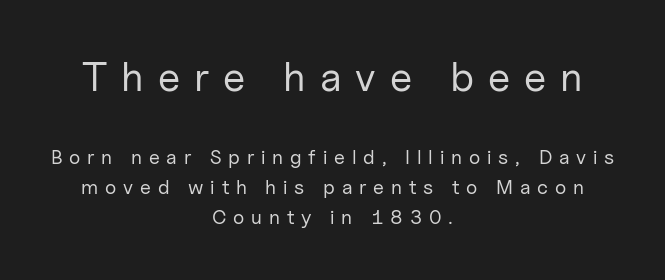
The image shows 41 px regular-weight sans-serif type, upright; set centered, normal line spacing (1.48x), unusually wide letter spacing (+0.34 em), not underlined; the first (top) block is 2.05x larger; low stroke contrast and a medium x-height.
